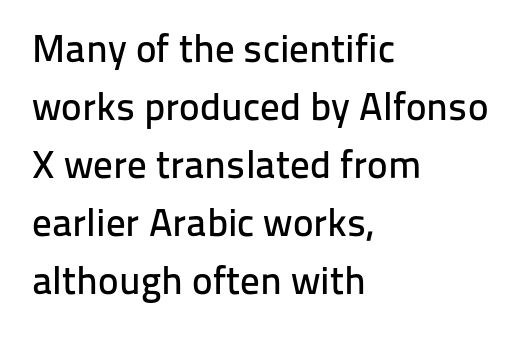
Q: Is the text italic (slanted)? A: No, it is upright.
Q: Is the typeface a serif or a sans-serif typeface? A: Sans-serif.
Q: Is the text underlined? A: No.
Q: How is the paragraph aligned? A: Left-aligned.
Q: Is the spacing between letters normal or unusually wide? A: Normal.
Q: Is the spacing between lines tight, normal or loose? A: Normal.
Q: Width (condensed, normal, or wide)? A: Normal.
Q: Stroke contrast? A: Low.
Q: x-height? A: Medium.
Q: Monospaced? A: No.
